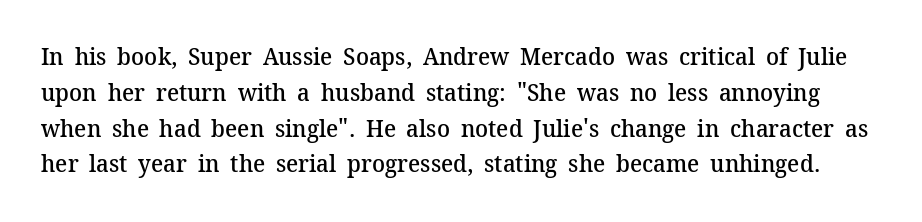
The image shows 24 px text type, upright; set normal line spacing (1.49x), normal letter spacing, not underlined.
